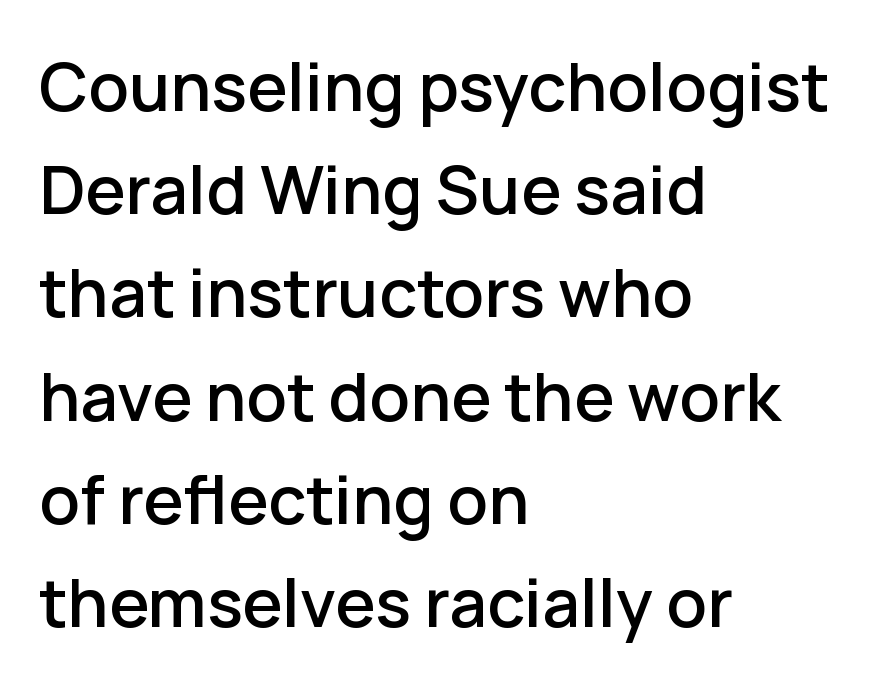
{"serif": "no", "italic": "no", "width": "normal", "stroke_contrast": "low", "x_height": "medium", "monospaced": "no", "underline": "no", "align": "left", "line_spacing": "normal", "line_spacing_ratio": 1.54, "letter_spacing": "normal", "letter_spacing_em": 0.0, "glyph_px": 67}
